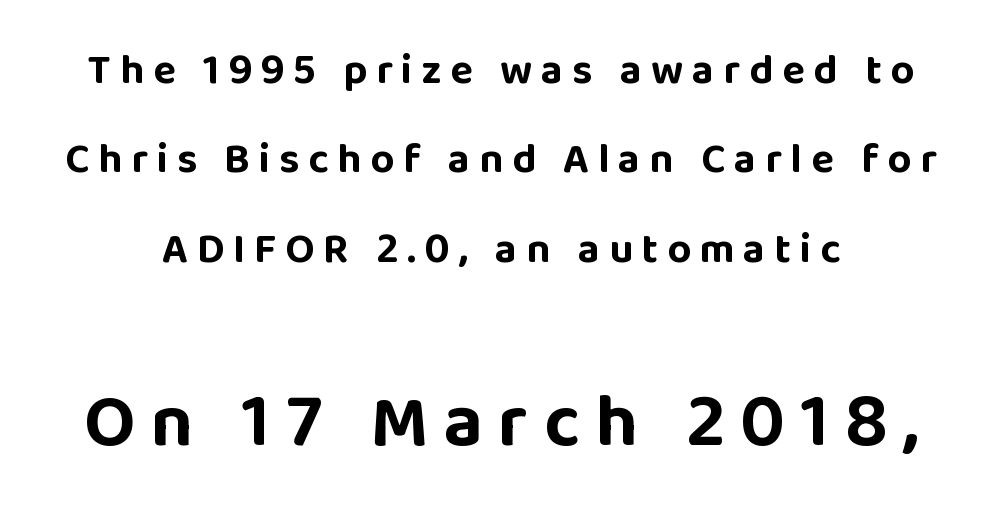
Baseline-to-baseline distance is far greater than the letter height. Each letter keeps its own natural width here, so spacing adapts to shape. This sample uses expanded letter spacing, leaving extra air between glyphs. The passage shown begins with its smaller block and ends with its larger one. Unmarked baselines from the first word to the last. Heft: maximum for text — a bold.
